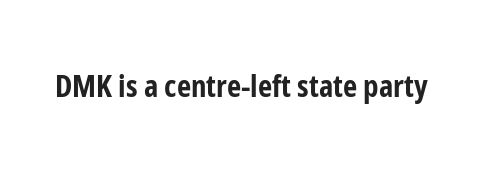
{"serif": "no", "italic": "no", "bold": "yes", "weight": "bold", "width": "condensed", "stroke_contrast": "low", "x_height": "medium", "monospaced": "no", "underline": "no", "letter_spacing": "normal", "letter_spacing_em": 0.0, "glyph_px": 31}
